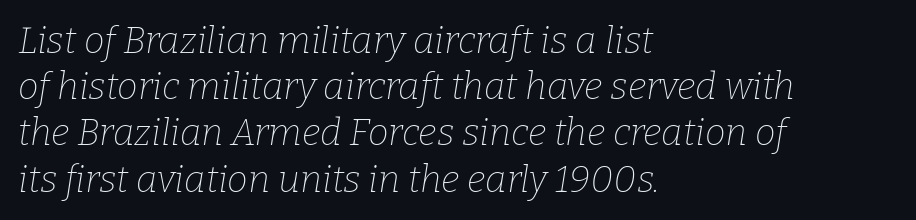
Q: Is the text bold? A: No.
Q: Is the text italic (slanted)? A: Yes, it leans right by about 9 degrees.
Q: Is the typeface a serif or a sans-serif typeface? A: Serif.
Q: Is the text underlined? A: No.
Q: How is the paragraph aligned? A: Left-aligned.
Q: Is the spacing between letters normal or unusually wide? A: Normal.
Q: Is the spacing between lines tight, normal or loose? A: Normal.
Q: Width (condensed, normal, or wide)? A: Normal.
Q: Stroke contrast? A: Low.
Q: x-height? A: Medium.
Q: Monospaced? A: No.
